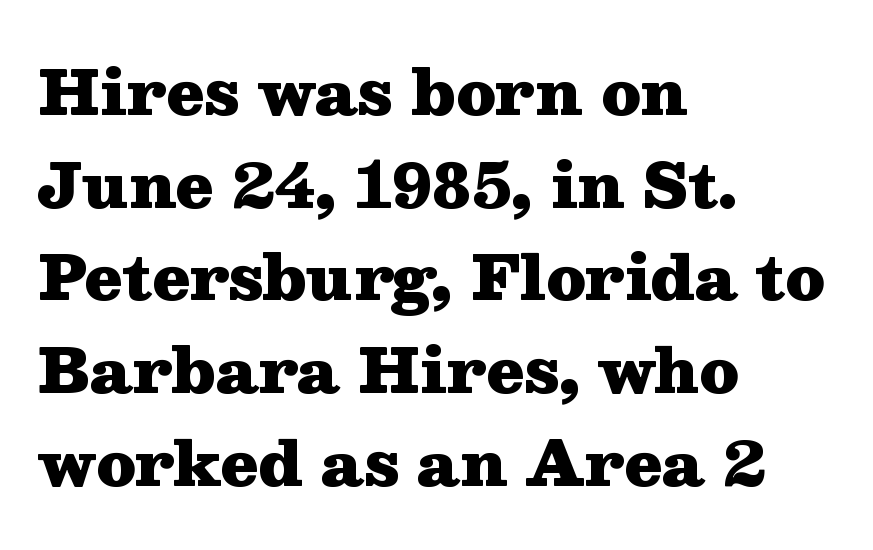
The image shows 61 px heavy, wide serif type, upright; set left-aligned, normal line spacing (1.52x), normal letter spacing, not underlined; medium stroke contrast and a medium x-height.
